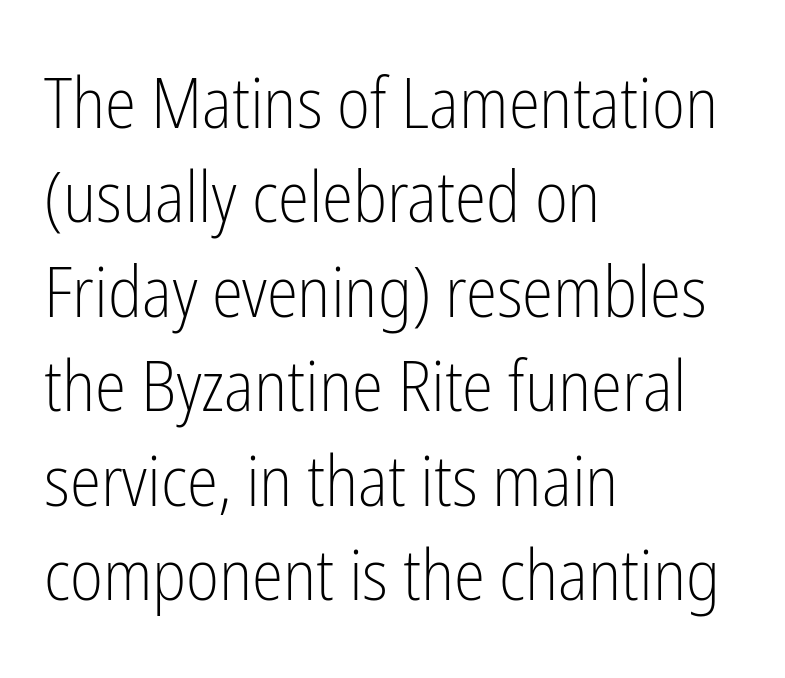
Q: Is the text bold? A: No.
Q: Is the text italic (slanted)? A: No, it is upright.
Q: Is the typeface a serif or a sans-serif typeface? A: Sans-serif.
Q: Is the text underlined? A: No.
Q: How is the paragraph aligned? A: Left-aligned.
Q: Is the spacing between letters normal or unusually wide? A: Normal.
Q: Is the spacing between lines tight, normal or loose? A: Normal.
Q: Width (condensed, normal, or wide)? A: Condensed.
Q: Stroke contrast? A: Low.
Q: x-height? A: Medium.
Q: Monospaced? A: No.
